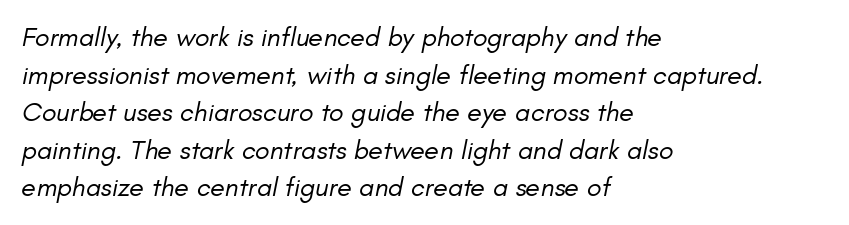
Q: Is the text bold? A: No.
Q: Is the text italic (slanted)? A: Yes, it leans right by about 11 degrees.
Q: Is the text underlined? A: No.
Q: How is the paragraph aligned? A: Left-aligned.
Q: Is the spacing between letters normal or unusually wide? A: Normal.
Q: Is the spacing between lines tight, normal or loose? A: Normal.
